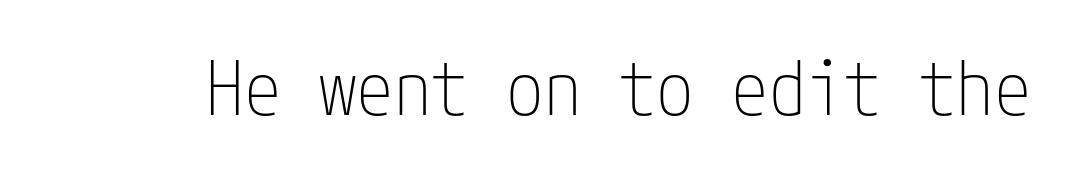
The image shows 75 px thin, condensed sans-serif type, upright; set normal letter spacing, not underlined; low stroke contrast and a medium x-height.
